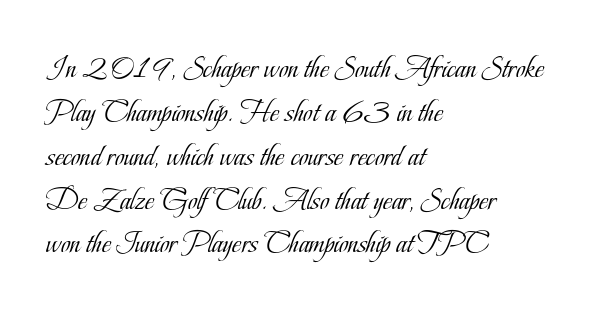
The image shows 32 px light, condensed serif type; set left-aligned, normal line spacing (1.37x), normal letter spacing, not underlined; low stroke contrast and a small x-height.
